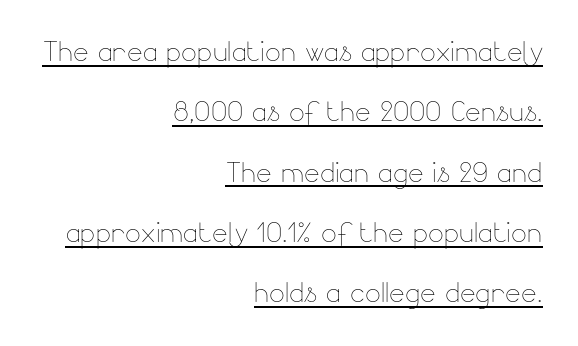
The image shows 37 px thin type, upright; set right-aligned, normal line spacing (1.63x), normal letter spacing, underlined; low stroke contrast and a small x-height.
